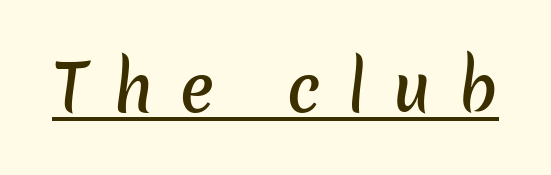
Q: Is the typeface a serif or a sans-serif typeface? A: Sans-serif.
Q: Is the text underlined? A: Yes.
Q: Is the spacing between letters normal or unusually wide? A: Unusually wide.
Q: Width (condensed, normal, or wide)? A: Normal.
Q: Stroke contrast? A: Low.
Q: x-height? A: Medium.
Q: Monospaced? A: No.
